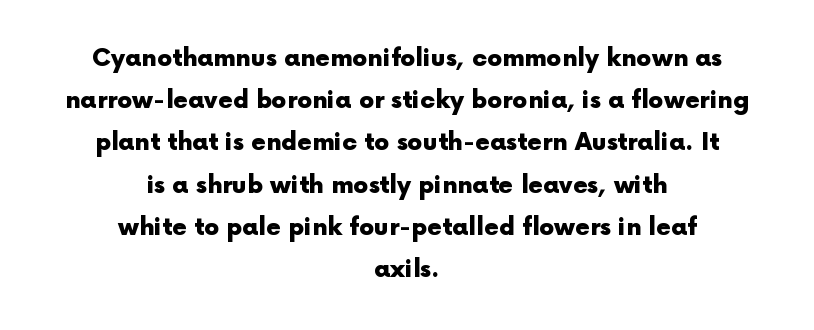
The image shows 24 px bold type, upright; set centered, line spacing 1.76x, normal letter spacing, not underlined.
